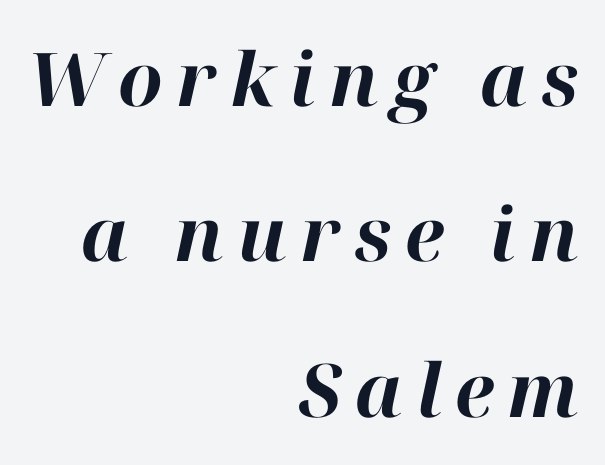
The font is running at its bold setting. The text carries the slant typical of an italic or oblique font. The rendering uses natural spacing where letterforms have individual widths. Reading down the block, your eye finds every line finishing at a fixed right position. Is there much room between lines? Yes — plenty of vertical air separates them. The space beneath each line is pristine and unruled.
